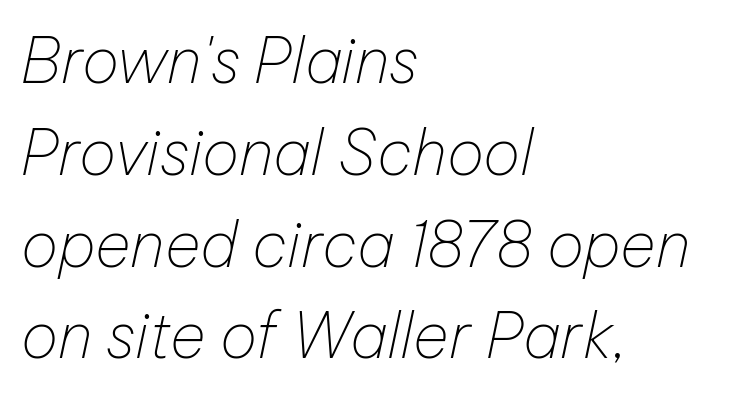
Q: Is the text bold? A: No.
Q: Is the text italic (slanted)? A: Yes, it leans right by about 12 degrees.
Q: Is the text underlined? A: No.
Q: How is the paragraph aligned? A: Left-aligned.
Q: Is the spacing between letters normal or unusually wide? A: Normal.
Q: Is the spacing between lines tight, normal or loose? A: Normal.
Q: Width (condensed, normal, or wide)? A: Normal.
Q: Stroke contrast? A: Low.
Q: x-height? A: Medium.
Q: Monospaced? A: No.
